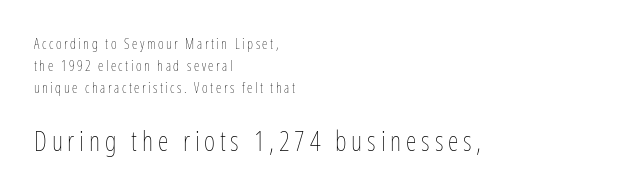
The weight tops out at a normal text grade. Bigger letters appear in the bottom chunk; the top chunk is reduced. These lines sit exactly where default settings would place them. The glyphs are unaccompanied by any horizontal stroke below them.
